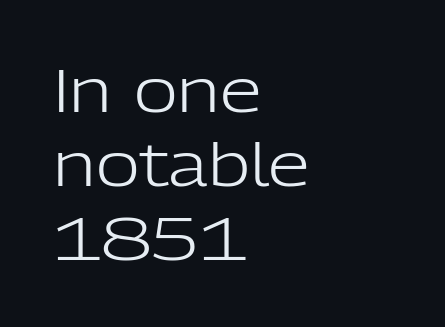
The image shows 60 px light sans-serif type, upright; set left-aligned, line spacing 1.23x, normal letter spacing, not underlined; low stroke contrast and a medium x-height.
